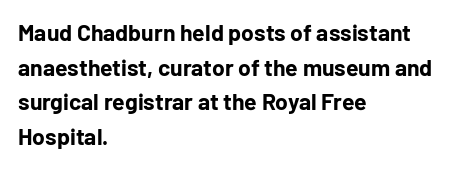
Every stem runs plumb, perpendicular to the baseline. The typesetting leans heavy: a genuine bold. Anything drawn beneath the words? Only blank space. The paragraph shown leans on its left margin. In terms of letterspacing, this is plain default setting. The space between consecutive lines is moderate.
